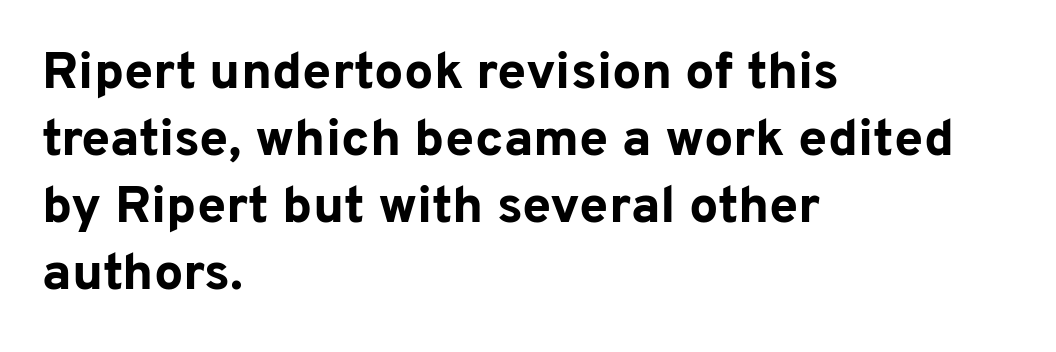
{"serif": "no", "italic": "no", "bold": "yes", "weight": "bold", "width": "normal", "stroke_contrast": "low", "x_height": "medium", "monospaced": "no", "underline": "no", "align": "left", "line_spacing": "normal", "line_spacing_ratio": 1.29, "letter_spacing": "normal", "letter_spacing_em": 0.0, "glyph_px": 52}
